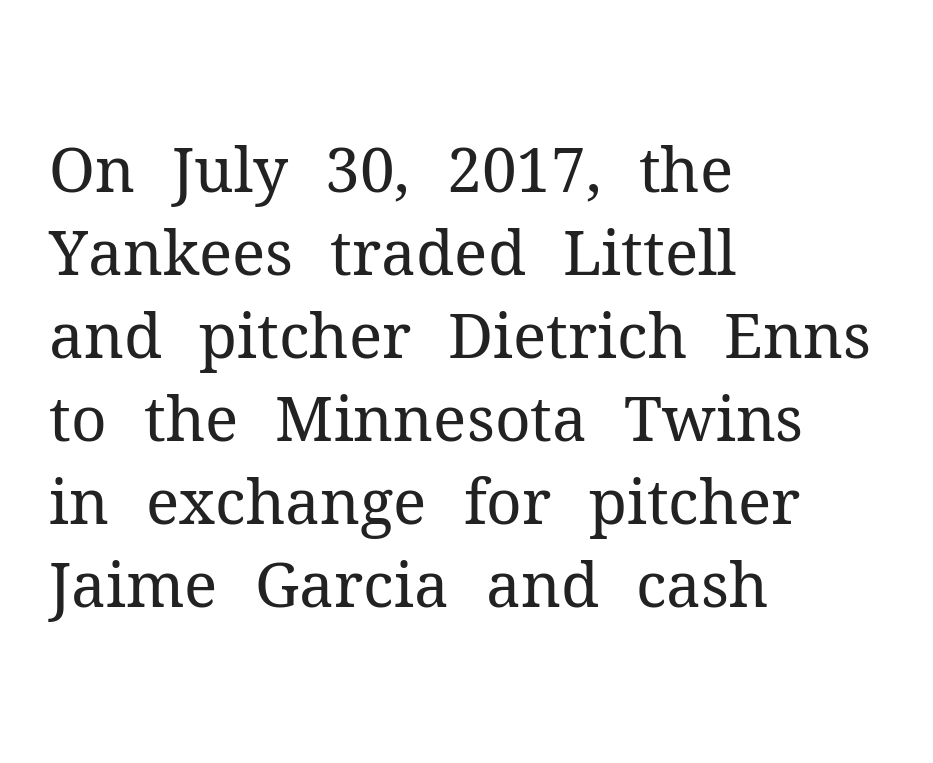
{"serif": "yes", "italic": "no", "bold": "no", "weight": "regular", "width": "normal", "stroke_contrast": "medium", "x_height": "medium", "monospaced": "no", "underline": "no", "align": "left", "line_spacing": "normal", "line_spacing_ratio": 1.34, "letter_spacing": "normal", "letter_spacing_em": 0.0, "glyph_px": 62}
